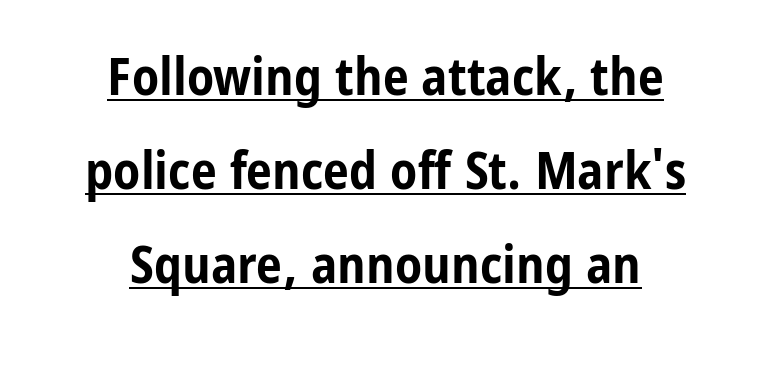
The image shows 52 px bold, condensed sans-serif type, upright; set centered, line spacing 1.81x, normal letter spacing, underlined; low stroke contrast and a medium x-height.
